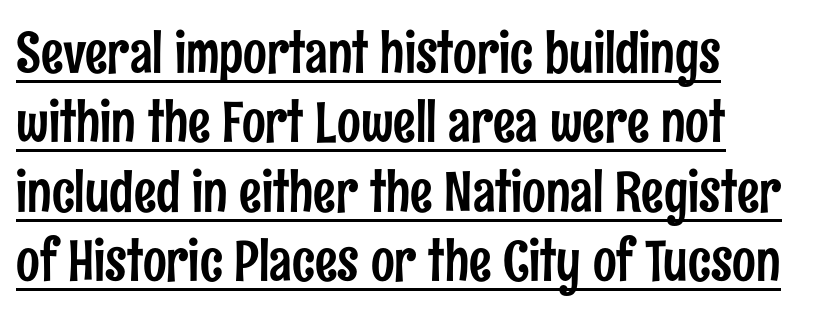
You can see a thin bar hugging the bottom of the glyphs. I'd call this a sans setting — the letters go barefoot. The letters advance in unequal steps, a hallmark of proportional type. These lines keep a tight, regular rhythm from letter to letter. Unlike italic type, these characters show no tilt at all.
